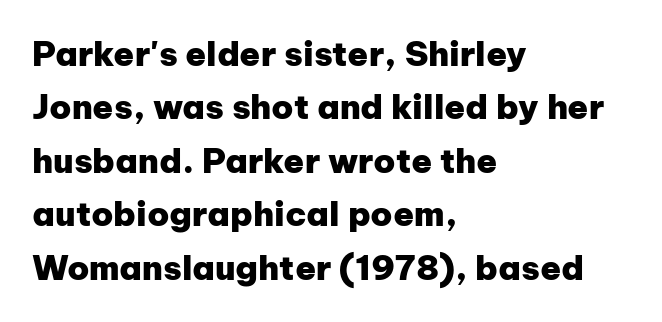
The image shows 34 px heavy sans-serif type, upright; set left-aligned, normal line spacing (1.57x), normal letter spacing, not underlined; low stroke contrast and a medium x-height.
